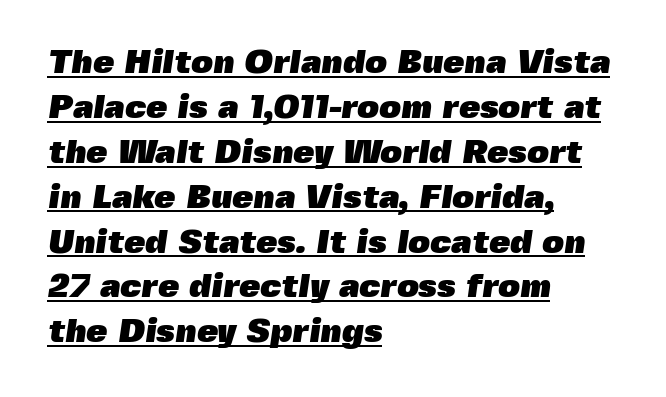
The image shows 34 px heavy sans-serif type; set left-aligned, normal line spacing (1.32x), normal letter spacing, underlined; a medium x-height.
